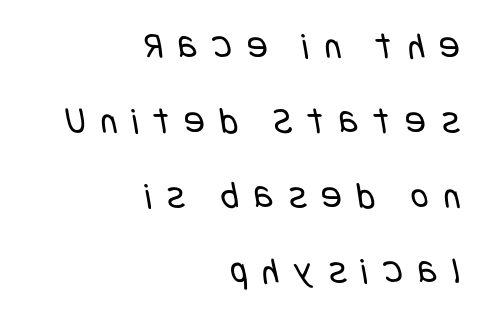
The image shows 38 px regular-weight, condensed sans-serif type; set right-aligned, loose line spacing (1.97x), unusually wide letter spacing (+0.4 em), not underlined; low stroke contrast and a large x-height.
